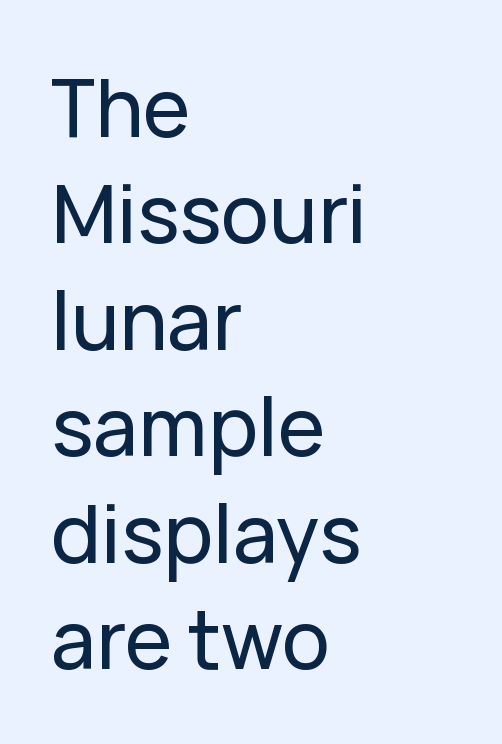
{"serif": "no", "italic": "no", "width": "normal", "stroke_contrast": "low", "x_height": "medium", "monospaced": "no", "underline": "no", "align": "left", "line_spacing": "normal", "line_spacing_ratio": 1.33, "letter_spacing": "normal", "letter_spacing_em": 0.0, "glyph_px": 80}
